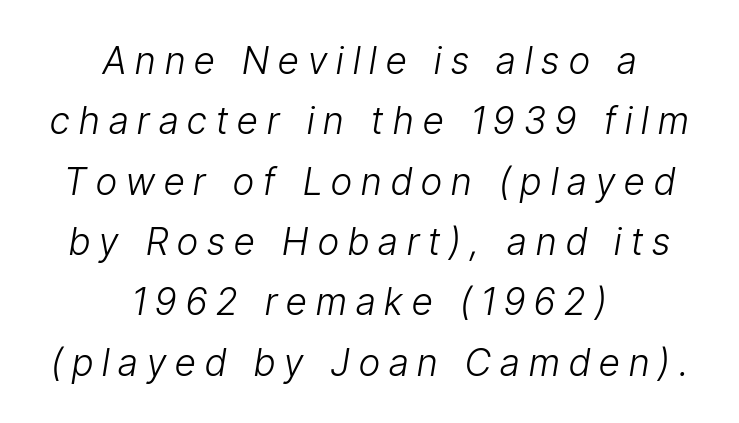
The image shows 37 px light, condensed type, italic (leaning right); set centered, normal line spacing (1.63x), unusually wide letter spacing (+0.25 em), not underlined; low stroke contrast and a medium x-height.
